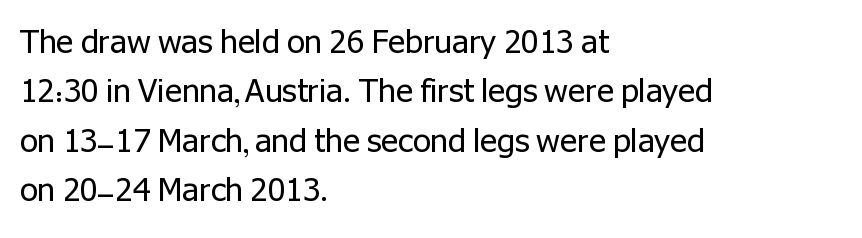
{"serif": "no", "italic": "no", "bold": "no", "weight": "regular", "width": "normal", "stroke_contrast": "low", "x_height": "medium", "monospaced": "no", "underline": "no", "align": "left", "line_spacing": "normal", "line_spacing_ratio": 1.54, "letter_spacing": "normal", "letter_spacing_em": 0.0, "glyph_px": 32}
